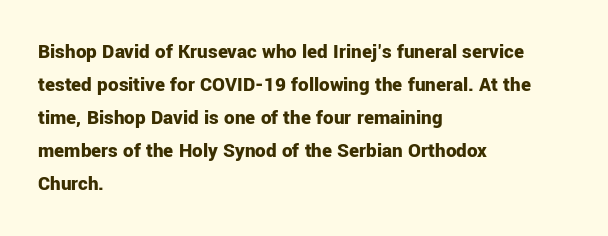
Q: Is the text bold? A: Yes.
Q: Is the text italic (slanted)? A: No, it is upright.
Q: Is the text underlined? A: No.
Q: How is the paragraph aligned? A: Left-aligned.
Q: Is the spacing between letters normal or unusually wide? A: Normal.
Q: Is the spacing between lines tight, normal or loose? A: Normal.
